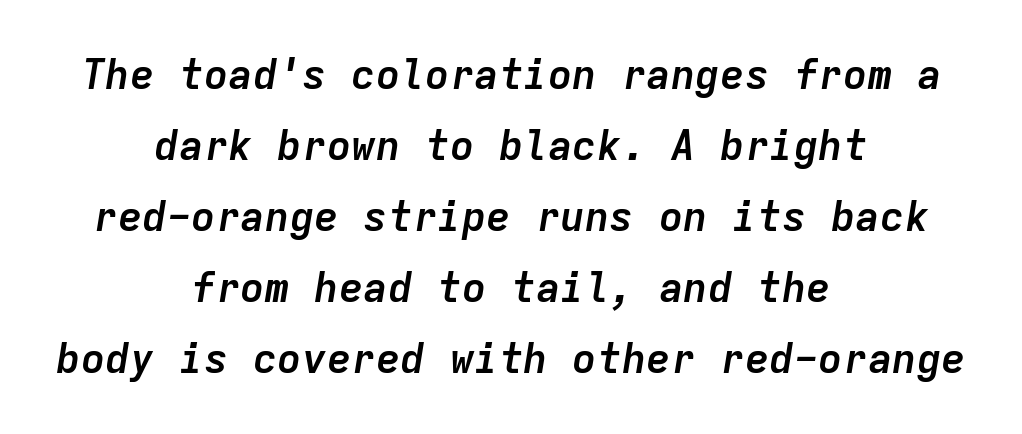
{"italic": "yes", "lean": "right", "slant_degrees": 9, "bold": "yes", "weight": "semibold", "width": "normal", "stroke_contrast": "low", "x_height": "medium", "monospaced": "yes", "underline": "no", "align": "center", "line_spacing_ratio": 1.73, "letter_spacing": "normal", "letter_spacing_em": 0.0, "glyph_px": 41}
